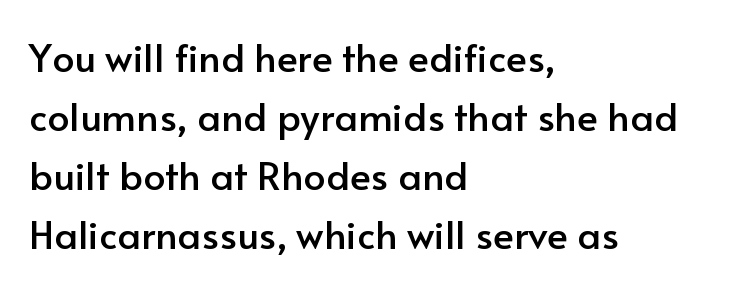
{"serif": "no", "italic": "no", "width": "normal", "stroke_contrast": "low", "x_height": "small", "monospaced": "no", "underline": "no", "align": "left", "line_spacing": "normal", "line_spacing_ratio": 1.51, "letter_spacing": "normal", "letter_spacing_em": 0.0, "glyph_px": 39}
